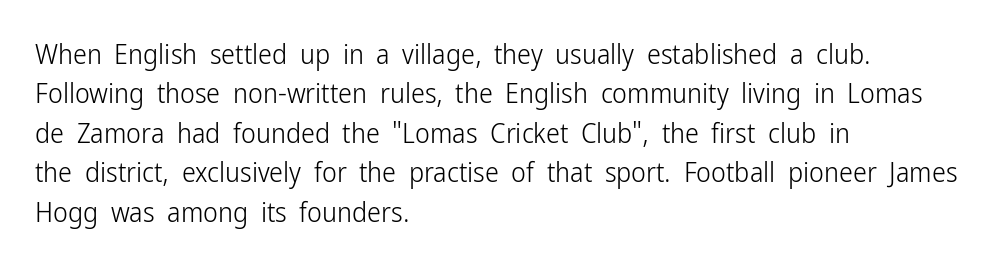
Q: Is the text bold? A: No.
Q: Is the text italic (slanted)? A: No, it is upright.
Q: Is the typeface a serif or a sans-serif typeface? A: Sans-serif.
Q: Is the text underlined? A: No.
Q: How is the paragraph aligned? A: Left-aligned.
Q: Is the spacing between letters normal or unusually wide? A: Normal.
Q: Is the spacing between lines tight, normal or loose? A: Normal.
Q: Width (condensed, normal, or wide)? A: Condensed.
Q: Stroke contrast? A: Low.
Q: x-height? A: Medium.
Q: Monospaced? A: No.
